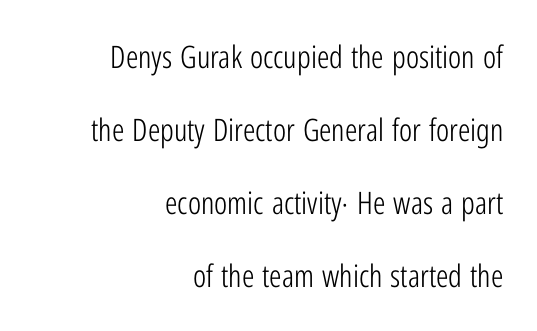
The image shows 31 px light, condensed sans-serif type, upright; set right-aligned, loose line spacing (2.35x), normal letter spacing, not underlined; low stroke contrast and a medium x-height.
